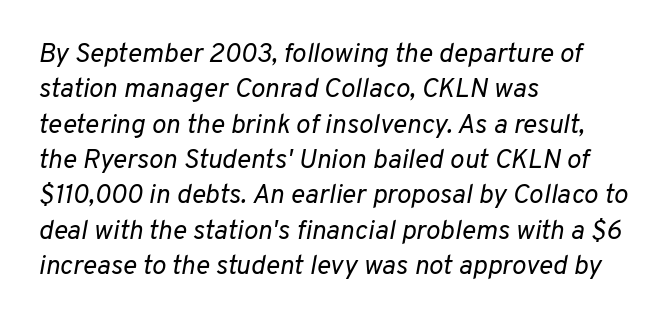
Nobody touched the tracking dial on this one. Weight: not bold — regular or lighter. The rendering anchors every line to the left-hand side. Students, observe: this is what conventionally led text looks like. Emphasis-style slanted type is in use. Honestly, there is no underline to notice here at all.
